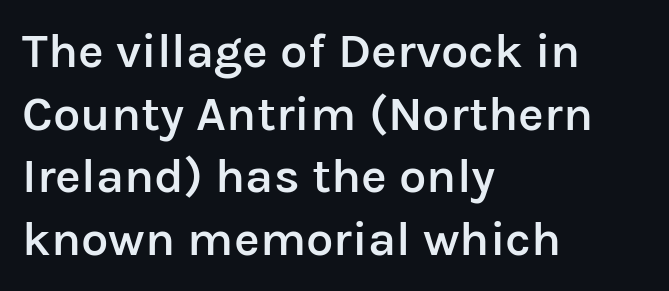
The image shows 49 px semibold sans-serif type, upright; set left-aligned, normal line spacing (1.28x), normal letter spacing, not underlined; low stroke contrast and a medium x-height.
